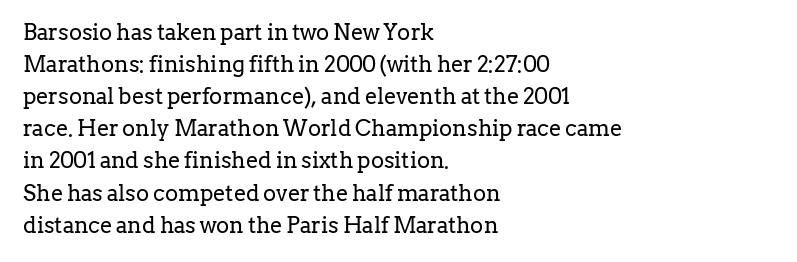
Weight: in the light-to-regular range. These lines keep a tight, regular rhythm from letter to letter. Any mark beneath the type? The region is blank. Left-aligned paragraph, ragged on the right. If you drew a line through each stem, it would be perfectly vertical. Honestly, the row spacing looks completely unremarkable.
